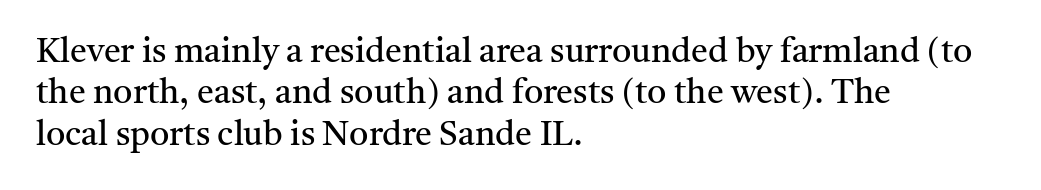
Short and long lines alike share a common starting point at left. A typesetter would call this proportional, since set widths differ per character. The characters display serif detailing at their extremities. Nothing unusual about the tracking: characters are spaced as the font intends. The gap between lines stays unmarked. Nope, not italic — everything's standing straight.
